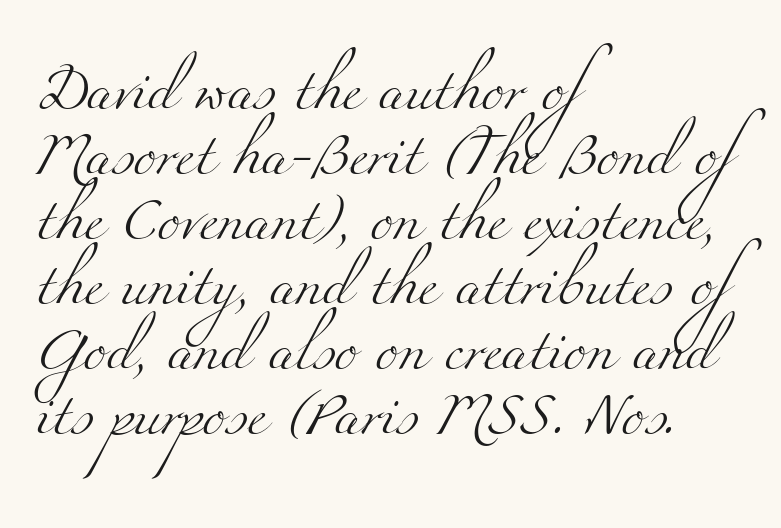
This is not heavy type; no bold has been used. Visually the block forms a straight wall on the left and a jagged coastline on the right. If you measured baseline to baseline, you'd find a middling distance.
